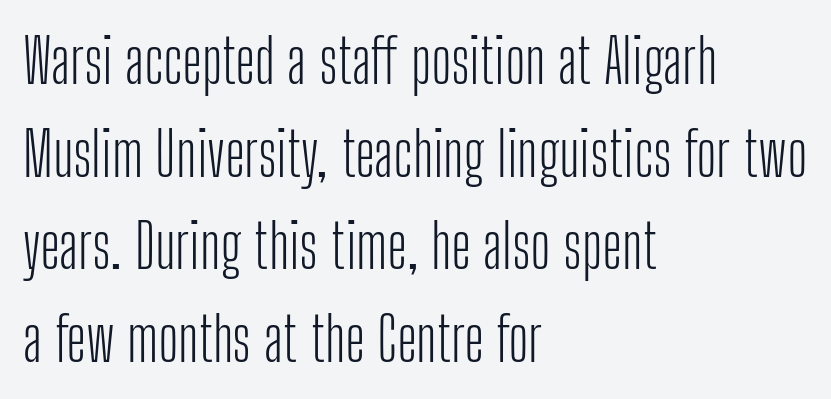
Is this a fixed-width face? No — the glyphs have proportional, varying widths. Descender tails drop into unmarked territory. Which margin do the lines hug? The left one — the right edge is uneven. Is there any slant? The stems are plumb.
